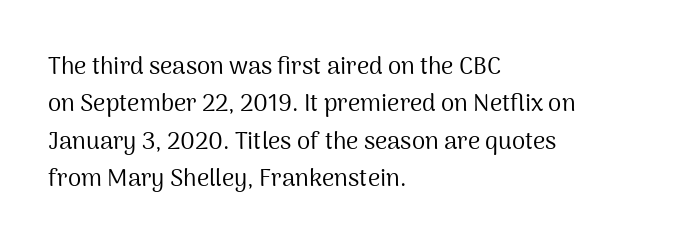
The image shows 24 px text type, upright; set left-aligned, normal line spacing (1.56x), normal letter spacing, not underlined.
